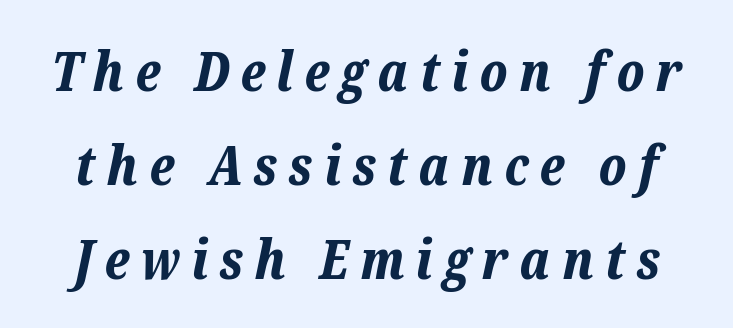
{"italic": "yes", "lean": "right", "slant_degrees": 12, "bold": "yes", "weight": "bold", "width": "normal", "stroke_contrast": "low", "x_height": "medium", "monospaced": "no", "underline": "no", "line_spacing_ratio": 1.74, "letter_spacing": "wide", "letter_spacing_em": 0.21, "glyph_px": 54}
